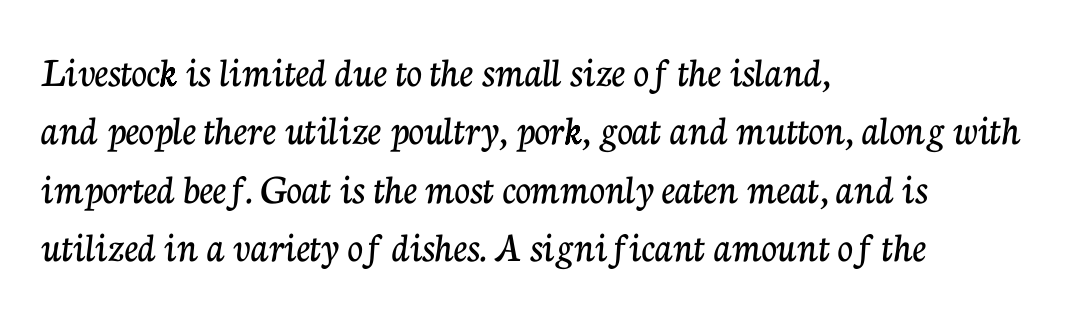
Q: Is the text italic (slanted)? A: Yes.
Q: Is the typeface a serif or a sans-serif typeface? A: Serif.
Q: Is the text underlined? A: No.
Q: How is the paragraph aligned? A: Left-aligned.
Q: Is the spacing between letters normal or unusually wide? A: Normal.
Q: Is the spacing between lines tight, normal or loose? A: Normal.
Q: Width (condensed, normal, or wide)? A: Normal.
Q: Stroke contrast? A: Low.
Q: x-height? A: Medium.
Q: Monospaced? A: No.
